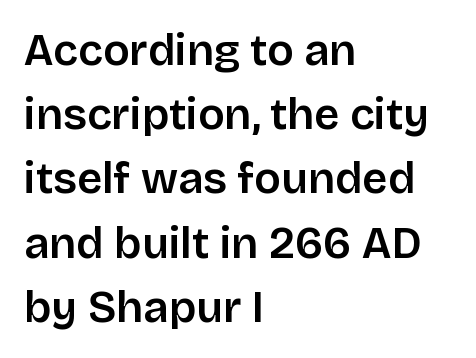
{"serif": "no", "italic": "no", "bold": "semi", "weight": "semibold", "width": "normal", "stroke_contrast": "low", "x_height": "large", "monospaced": "no", "underline": "no", "align": "left", "line_spacing": "normal", "line_spacing_ratio": 1.46, "letter_spacing": "normal", "letter_spacing_em": 0.0, "glyph_px": 44}
